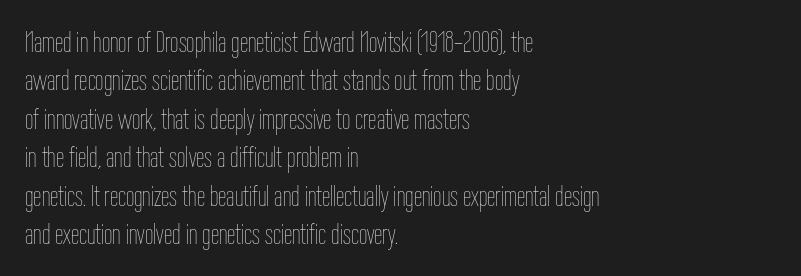
Q: Is the text bold? A: No.
Q: Is the text italic (slanted)? A: No, it is upright.
Q: Is the text underlined? A: No.
Q: How is the paragraph aligned? A: Left-aligned.
Q: Is the spacing between letters normal or unusually wide? A: Normal.
Q: Is the spacing between lines tight, normal or loose? A: Normal.
Q: Width (condensed, normal, or wide)? A: Condensed.
Q: Stroke contrast? A: Low.
Q: x-height? A: Medium.
Q: Monospaced? A: No.
